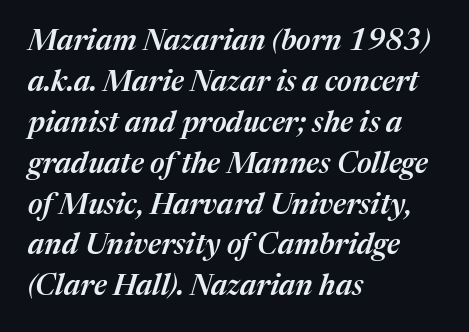
{"italic": "yes", "lean": "right", "slant_degrees": 17, "bold": "semi", "weight": "semibold", "width": "normal", "stroke_contrast": "medium", "x_height": "medium", "monospaced": "no", "underline": "no", "align": "left", "line_spacing": "normal", "line_spacing_ratio": 1.41, "letter_spacing": "normal", "letter_spacing_em": 0.0, "glyph_px": 29}
